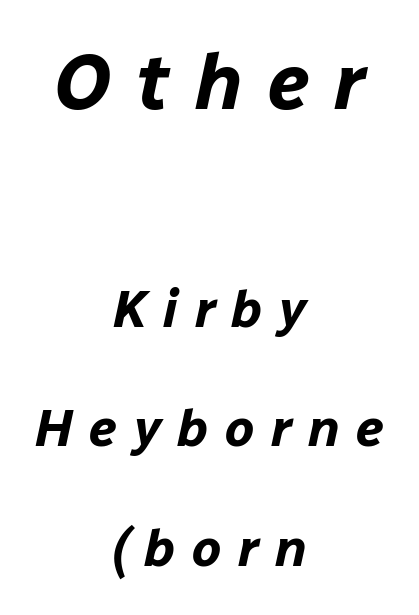
Q: Is the text bold? A: Yes.
Q: Is the text italic (slanted)? A: Yes, it leans right by about 12 degrees.
Q: Is the text underlined? A: No.
Q: How is the paragraph aligned? A: Centered.
Q: Is the spacing between letters normal or unusually wide? A: Unusually wide.
Q: Is the spacing between lines tight, normal or loose? A: Loose.
Q: Which block of text is set in a larger size, the first (top) or the second (bottom)? A: The first (top) one.
Q: Width (condensed, normal, or wide)? A: Normal.
Q: Stroke contrast? A: Low.
Q: x-height? A: Medium.
Q: Monospaced? A: No.
